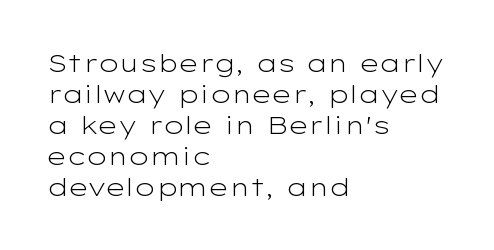
A light-to-regular cut is what we see here. Clear beneath every line of the passage. Vertical strokes here are truly vertical. The passage shown has conventional tracking throughout. Leftover space on each line is placed entirely after the last word.
